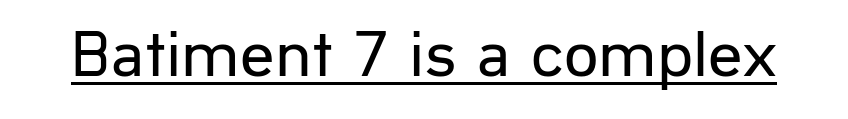
Q: Is the text bold? A: No.
Q: Is the text italic (slanted)? A: No, it is upright.
Q: Is the typeface a serif or a sans-serif typeface? A: Sans-serif.
Q: Is the text underlined? A: Yes.
Q: Is the spacing between letters normal or unusually wide? A: Normal.
Q: Width (condensed, normal, or wide)? A: Normal.
Q: Stroke contrast? A: Low.
Q: x-height? A: Medium.
Q: Monospaced? A: No.
